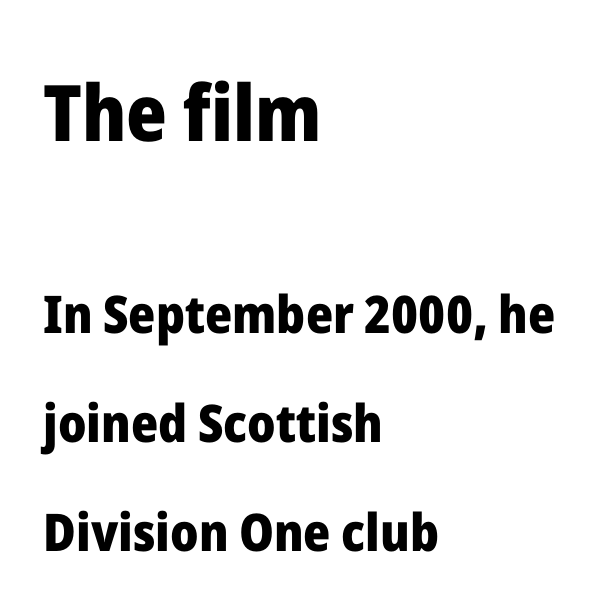
Ordinary non-slanted type is in use. These lines stand farther apart than default settings would place them. Has an underline been added? It has not. Looks like regular typesetting: each glyph gets only the width it needs.
